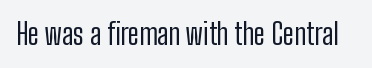
Q: Is the text bold? A: No.
Q: Is the text italic (slanted)? A: No, it is upright.
Q: Is the typeface a serif or a sans-serif typeface? A: Sans-serif.
Q: Is the text underlined? A: No.
Q: Is the spacing between letters normal or unusually wide? A: Normal.
Q: Width (condensed, normal, or wide)? A: Condensed.
Q: Stroke contrast? A: Low.
Q: x-height? A: Medium.
Q: Monospaced? A: No.
